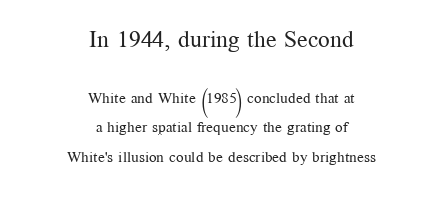
{"italic": "no", "bold": "no", "underline": "no", "align": "center", "line_spacing": "loose", "line_spacing_ratio": 1.97, "letter_spacing": "normal", "letter_spacing_em": 0.0, "larger_block": "first", "size_ratio": 1.53, "glyph_px": 23}
